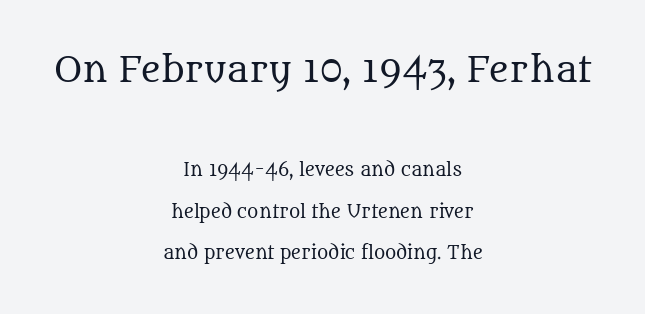
Both edges are ragged and mirror each other, which tells us the setting is centered. The upper block of text is set noticeably larger than the block beneath it. This rendering features lettering with no underline. Tracking here is standard; glyphs follow each other at the usual distance.
